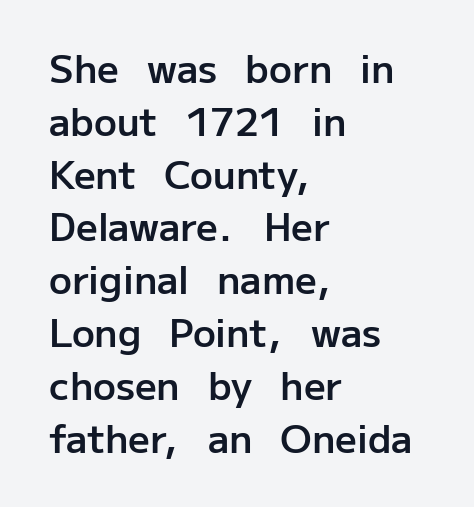
The image shows 38 px semibold sans-serif type, upright; set left-aligned, normal line spacing (1.39x), normal letter spacing, not underlined; low stroke contrast and a medium x-height.
